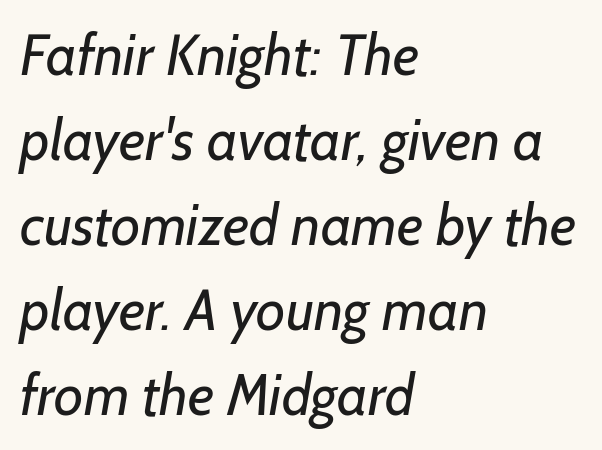
Q: Is the text bold? A: No.
Q: Is the typeface a serif or a sans-serif typeface? A: Sans-serif.
Q: Is the text underlined? A: No.
Q: How is the paragraph aligned? A: Left-aligned.
Q: Is the spacing between letters normal or unusually wide? A: Normal.
Q: Is the spacing between lines tight, normal or loose? A: Normal.
Q: Width (condensed, normal, or wide)? A: Normal.
Q: Stroke contrast? A: Low.
Q: x-height? A: Medium.
Q: Monospaced? A: No.
